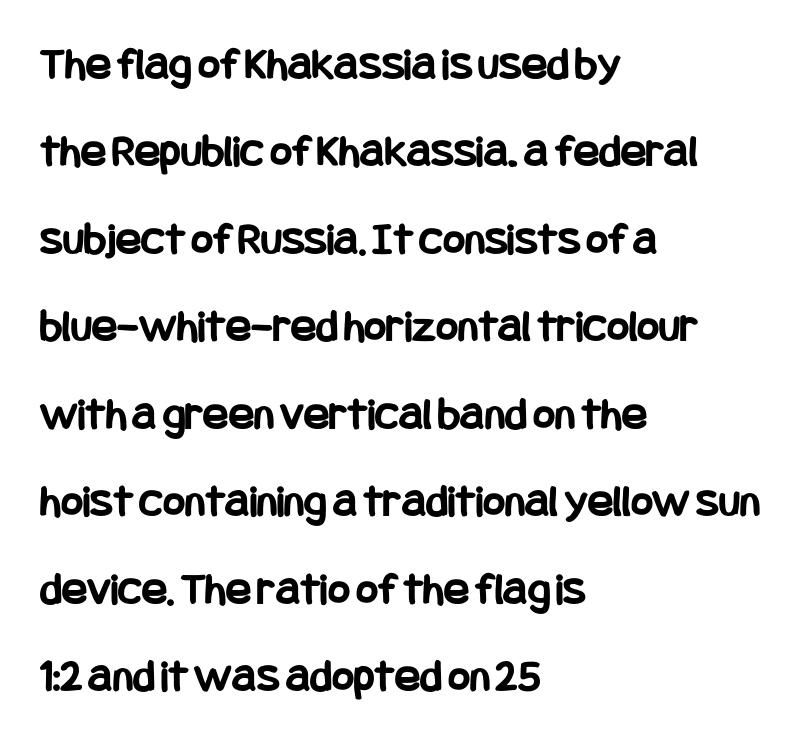
Each glyph is drawn with heavy, bold strokes. The letters stand upright; this is a roman face. Short note: letters normally spaced. Layout note: lines flush left. Check under the words: just untouched page.
